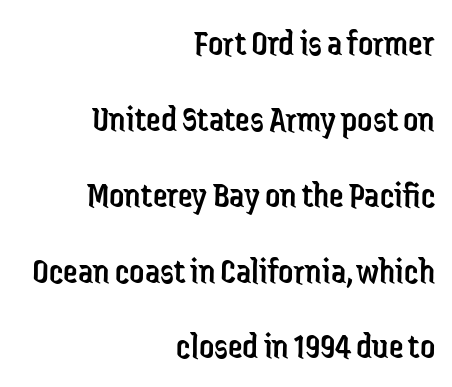
The image shows 37 px regular-weight, condensed sans-serif type, upright; set right-aligned, loose line spacing (2.05x), normal letter spacing, not underlined; low stroke contrast and a medium x-height.
